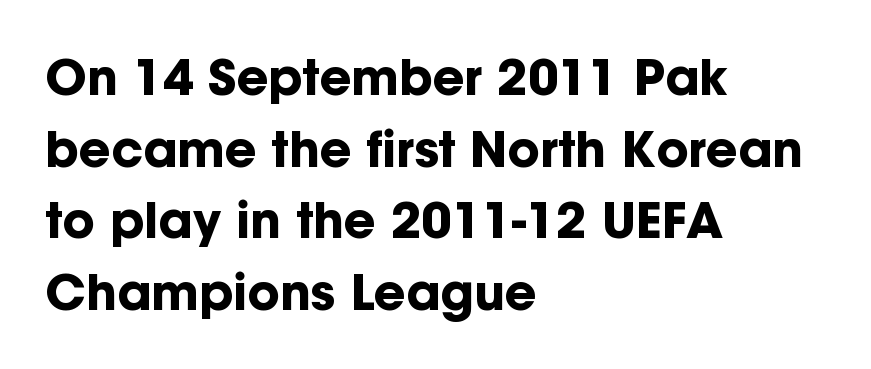
{"serif": "no", "italic": "no", "bold": "yes", "weight": "bold", "width": "normal", "stroke_contrast": "low", "x_height": "medium", "monospaced": "no", "underline": "no", "align": "left", "line_spacing": "normal", "line_spacing_ratio": 1.46, "letter_spacing": "normal", "letter_spacing_em": 0.0, "glyph_px": 49}
